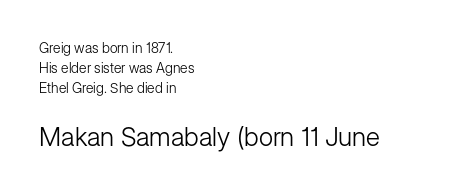
Q: Is the text bold? A: No.
Q: Is the text italic (slanted)? A: No, it is upright.
Q: Is the text underlined? A: No.
Q: How is the paragraph aligned? A: Left-aligned.
Q: Is the spacing between letters normal or unusually wide? A: Normal.
Q: Is the spacing between lines tight, normal or loose? A: Normal.
Q: Which block of text is set in a larger size, the first (top) or the second (bottom)? A: The second (bottom) one.
